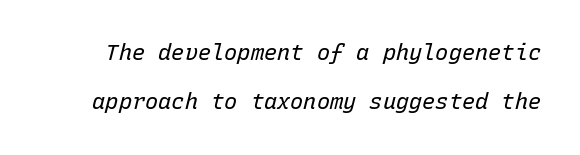
Q: Is the text bold? A: No.
Q: Is the text italic (slanted)? A: Yes, it leans right by about 15 degrees.
Q: Is the text underlined? A: No.
Q: Is the spacing between letters normal or unusually wide? A: Normal.
Q: Is the spacing between lines tight, normal or loose? A: Loose.
